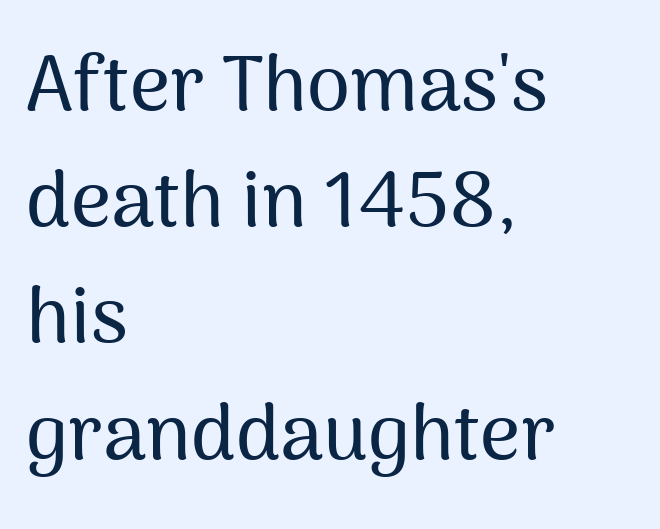
{"serif": "no", "italic": "no", "width": "normal", "stroke_contrast": "medium", "x_height": "medium", "monospaced": "no", "underline": "no", "align": "left", "line_spacing": "normal", "line_spacing_ratio": 1.49, "letter_spacing": "normal", "letter_spacing_em": 0.0, "glyph_px": 78}
